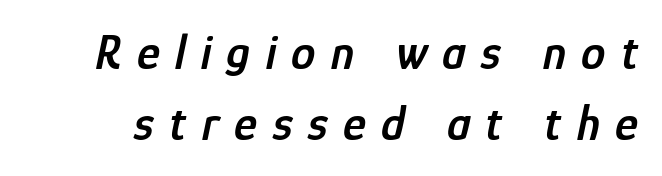
Q: Is the text bold? A: Semi-bold.
Q: Is the text italic (slanted)? A: Yes, it leans right by about 12 degrees.
Q: Is the text underlined? A: No.
Q: Is the spacing between letters normal or unusually wide? A: Unusually wide.
Q: Is the spacing between lines tight, normal or loose? A: Normal.
Q: Width (condensed, normal, or wide)? A: Condensed.
Q: Stroke contrast? A: Low.
Q: x-height? A: Medium.
Q: Monospaced? A: No.
